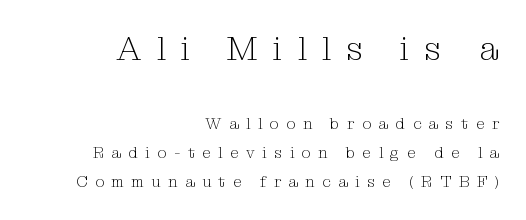
Looks like regular typesetting: each glyph gets only the width it needs. Is the stroke heavy? The answer is a plain regular-or-lighter. The text was rendered using a seriffed face with decorative stroke endings. Is the block centered? No — it sits flush against the right margin.
